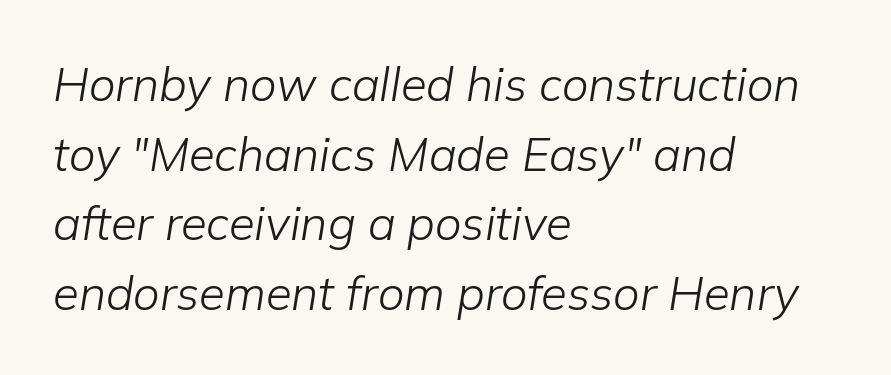
The image shows 47 px light type, italic (leaning right); set left-aligned, normal line spacing (1.48x), normal letter spacing, not underlined; low stroke contrast and a medium x-height.
